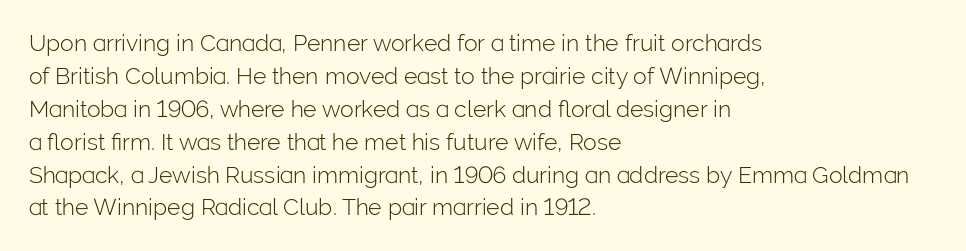
{"italic": "no", "bold": "no", "underline": "no", "align": "left", "line_spacing": "normal", "line_spacing_ratio": 1.43, "letter_spacing": "normal", "letter_spacing_em": 0.0, "glyph_px": 23}
